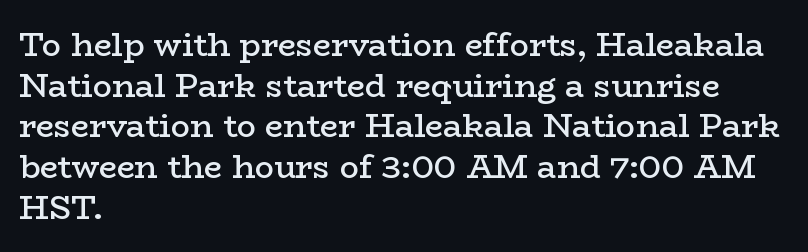
The image shows 32 px semibold, wide serif type, upright; set left-aligned, normal line spacing (1.27x), normal letter spacing, not underlined; low stroke contrast and a medium x-height.
